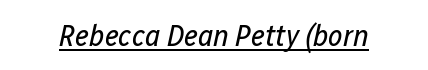
{"italic": "yes", "lean": "right", "slant_degrees": 12, "bold": "no", "weight": "regular", "width": "condensed", "stroke_contrast": "low", "x_height": "medium", "monospaced": "no", "underline": "yes", "letter_spacing": "normal", "letter_spacing_em": 0.0, "glyph_px": 31}
